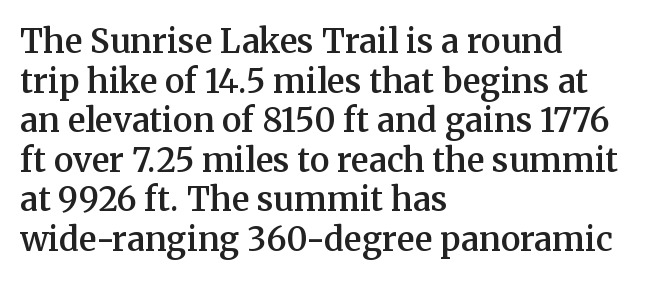
{"serif": "yes", "italic": "no", "bold": "semi", "weight": "semibold", "width": "normal", "stroke_contrast": "medium", "x_height": "medium", "monospaced": "no", "underline": "no", "align": "left", "line_spacing_ratio": 1.2, "letter_spacing": "normal", "letter_spacing_em": 0.0, "glyph_px": 33}
